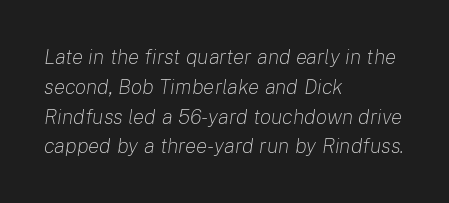
A classic flush-left, rag-right setting is used for this passage. The passage shown is not bold in any degree. Descenders are the only things crossing below the line. Yep, that's italic — everything's leaning. One glance says typical: line gaps are just what's usual.
